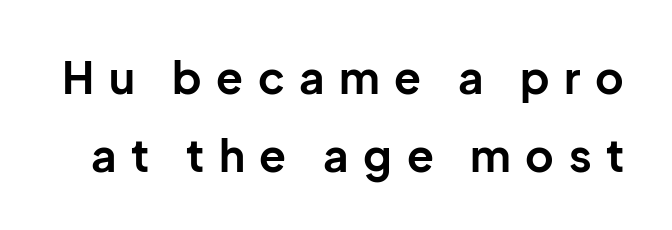
Q: Is the text bold? A: Yes.
Q: Is the text italic (slanted)? A: No, it is upright.
Q: Is the typeface a serif or a sans-serif typeface? A: Sans-serif.
Q: Is the text underlined? A: No.
Q: Is the spacing between letters normal or unusually wide? A: Unusually wide.
Q: Width (condensed, normal, or wide)? A: Normal.
Q: Stroke contrast? A: Low.
Q: x-height? A: Medium.
Q: Monospaced? A: No.
